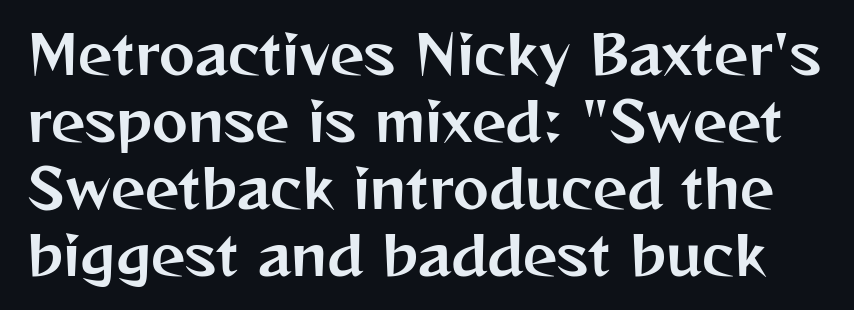
The font's upright variant was chosen for this text. Any mark beneath the type? The region is blank. Honestly, the letter spacing is just normal — you wouldn't notice it. Note the varied advance widths — an 'i' is clearly narrower than an 'm'. No feet cap the strokes, marking this as sans-serif type.
